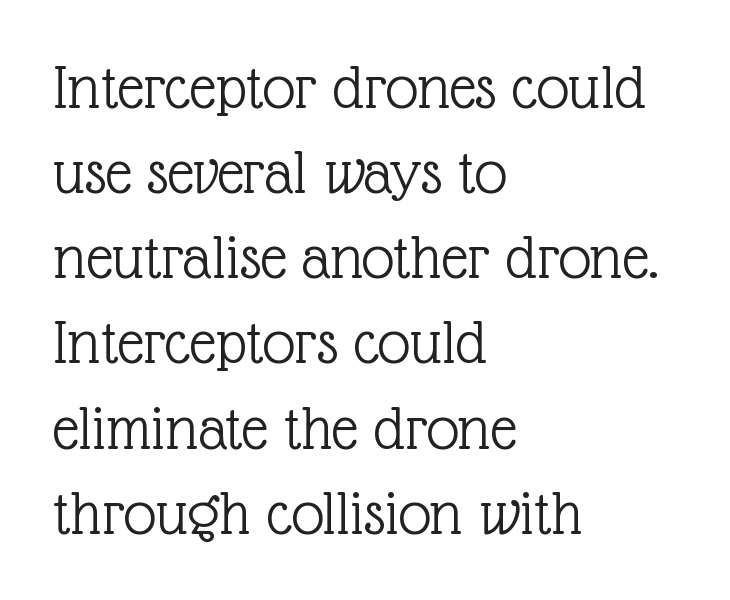
When letters stand straight like this, we call the style roman or upright. These lines are set flush left with a ragged right edge. Each letter keeps its own natural width here, so spacing adapts to shape. These lines sit exactly where default settings would place them. Type without underlining.
